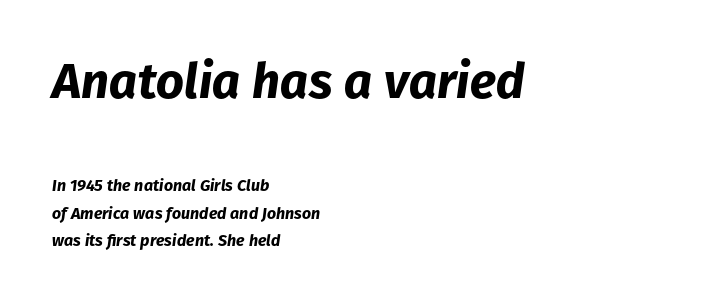
The image shows 49 px bold type, italic (leaning right); set left-aligned, line spacing 1.73x, normal letter spacing, not underlined; the first (top) block is 3.06x larger; low stroke contrast and a medium x-height.
